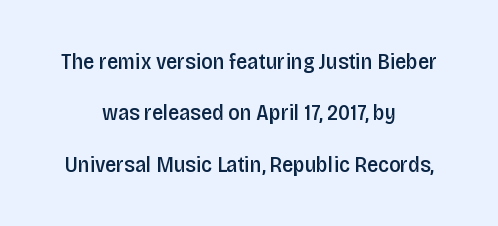
The image shows 22 px text type, upright; set centered, loose line spacing (2.34x), normal letter spacing, not underlined.
